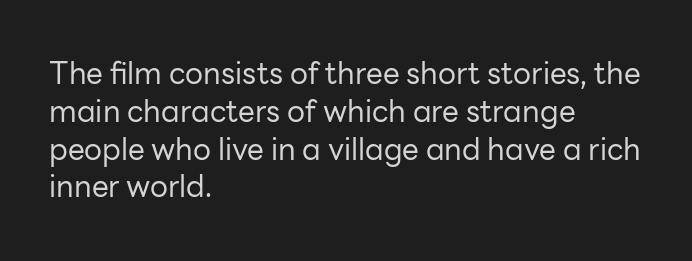
{"serif": "no", "italic": "no", "bold": "no", "weight": "regular", "width": "normal", "stroke_contrast": "low", "x_height": "medium", "monospaced": "no", "underline": "no", "align": "left", "line_spacing": "normal", "line_spacing_ratio": 1.26, "letter_spacing": "normal", "letter_spacing_em": 0.0, "glyph_px": 30}
